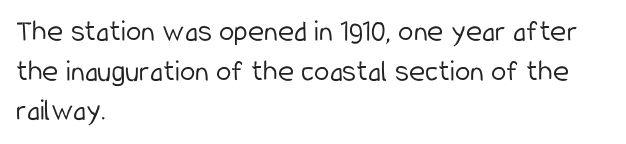
{"serif": "no", "italic": "no", "bold": "no", "weight": "light", "width": "condensed", "stroke_contrast": "low", "x_height": "medium", "monospaced": "no", "underline": "no", "align": "left", "line_spacing": "normal", "line_spacing_ratio": 1.28, "letter_spacing": "normal", "letter_spacing_em": 0.0, "glyph_px": 31}
